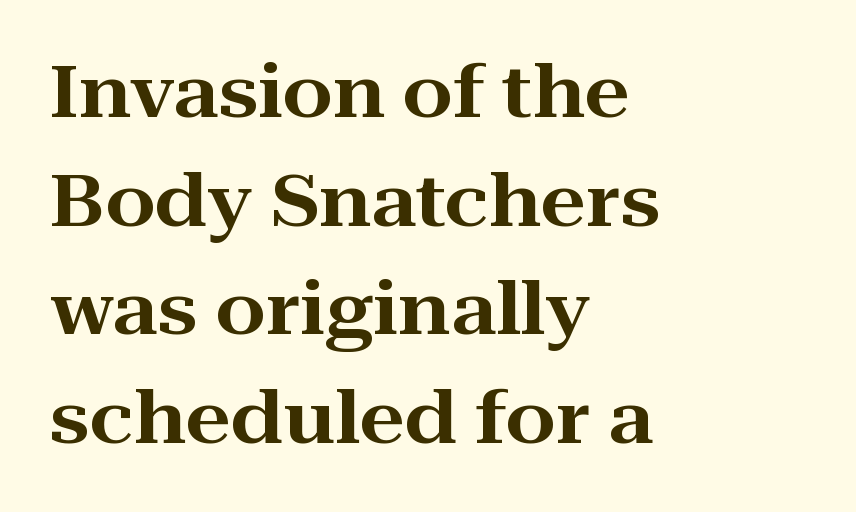
{"serif": "yes", "italic": "no", "width": "wide", "stroke_contrast": "high", "x_height": "medium", "monospaced": "no", "underline": "no", "align": "left", "line_spacing": "normal", "line_spacing_ratio": 1.51, "letter_spacing": "normal", "letter_spacing_em": 0.0, "glyph_px": 72}
